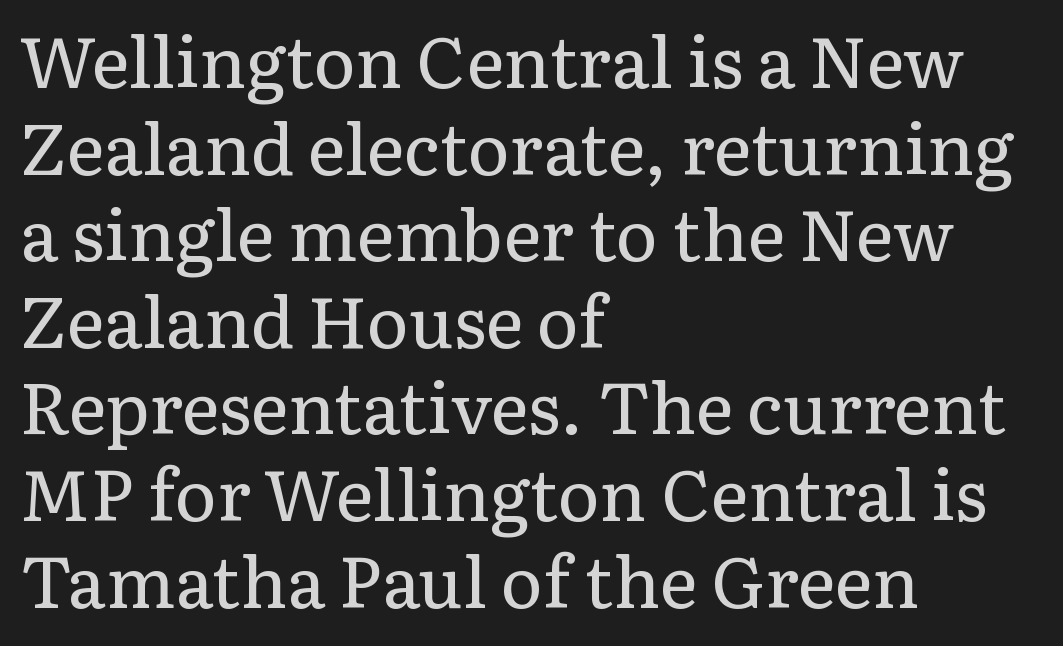
Short note: letters normally spaced. When letters stand straight like this, we call the style roman or upright. Heaviness? Minimal to ordinary, like unemphasized prose. Every row of glyphs begins at an identical x-position on the left. Check under the words: just untouched page.
